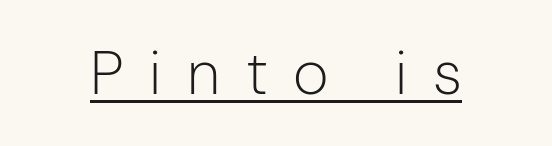
The image shows 61 px light sans-serif type, upright; set unusually wide letter spacing (+0.42 em), underlined; low stroke contrast and a medium x-height.
